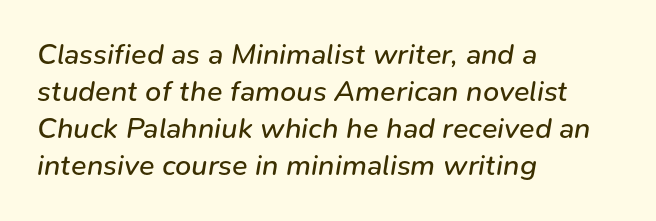
You could call the tracking neutral — neither tight nor loose. The compositor pushed each line to the left boundary. It's the slanting kind of type. Unmarked baselines from the first word to the last.
